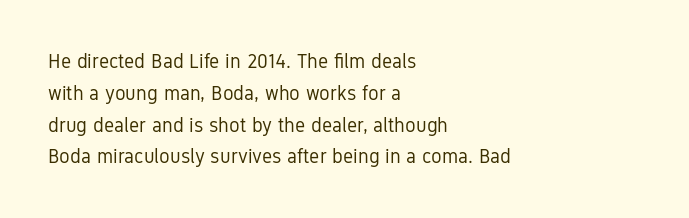
This is not heavy type; no bold has been used. Tracking here is standard; glyphs follow each other at the usual distance. Horizontal bands of white between lines are of average thickness. Underlining? Definitely not there. A student would call this left alignment; a typographer would say flush left, rag right.
